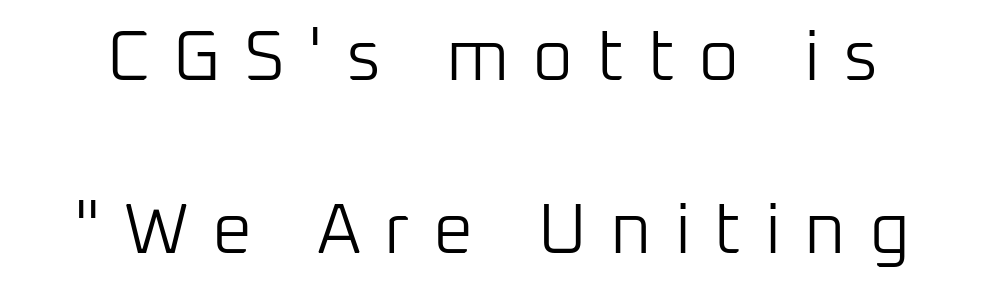
{"serif": "no", "italic": "no", "bold": "no", "weight": "light", "width": "normal", "stroke_contrast": "low", "x_height": "medium", "monospaced": "no", "underline": "no", "line_spacing": "loose", "line_spacing_ratio": 2.44, "letter_spacing": "wide", "letter_spacing_em": 0.33, "glyph_px": 71}
